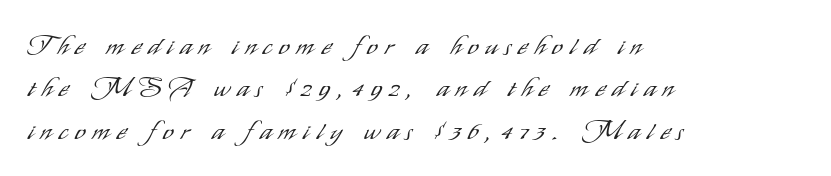
{"bold": "no", "underline": "no", "align": "left", "line_spacing": "normal", "line_spacing_ratio": 1.57, "letter_spacing": "wide", "letter_spacing_em": 0.27, "glyph_px": 27}
